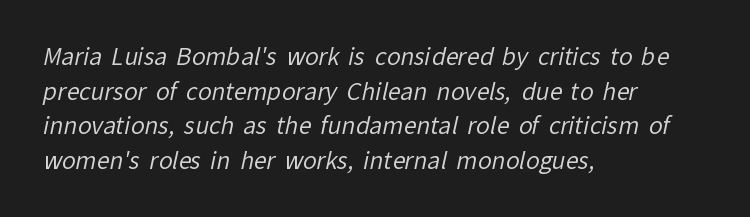
{"bold": "no", "underline": "no", "align": "left", "line_spacing": "normal", "line_spacing_ratio": 1.51, "letter_spacing": "normal", "letter_spacing_em": 0.0, "glyph_px": 23}
